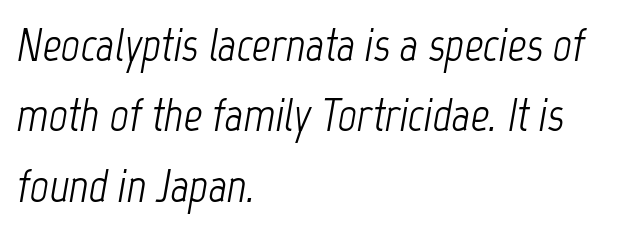
The image shows 46 px light, condensed type, italic (leaning right); set left-aligned, normal line spacing (1.53x), normal letter spacing, not underlined; low stroke contrast and a medium x-height.
